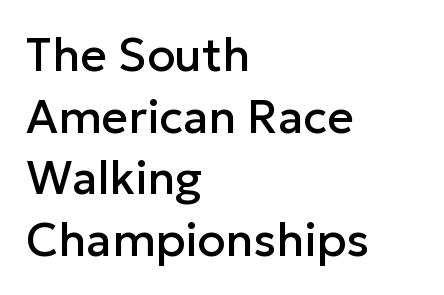
Q: Is the text italic (slanted)? A: No, it is upright.
Q: Is the typeface a serif or a sans-serif typeface? A: Sans-serif.
Q: Is the text underlined? A: No.
Q: How is the paragraph aligned? A: Left-aligned.
Q: Is the spacing between letters normal or unusually wide? A: Normal.
Q: Is the spacing between lines tight, normal or loose? A: Normal.
Q: Width (condensed, normal, or wide)? A: Normal.
Q: Stroke contrast? A: Low.
Q: x-height? A: Medium.
Q: Monospaced? A: No.
